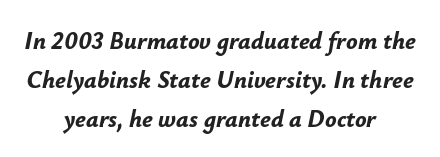
{"italic": "yes", "lean": "right", "slant_degrees": 12, "bold": "yes", "underline": "no", "align": "center", "line_spacing": "normal", "line_spacing_ratio": 1.62, "letter_spacing": "normal", "letter_spacing_em": 0.0, "glyph_px": 24}
